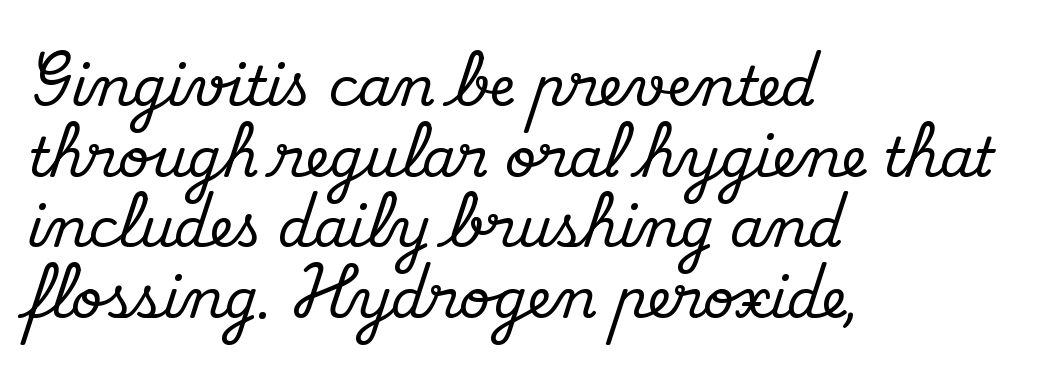
The image shows 54 px serif type; set left-aligned, normal line spacing (1.31x), normal letter spacing, not underlined; medium stroke contrast and a small x-height.
